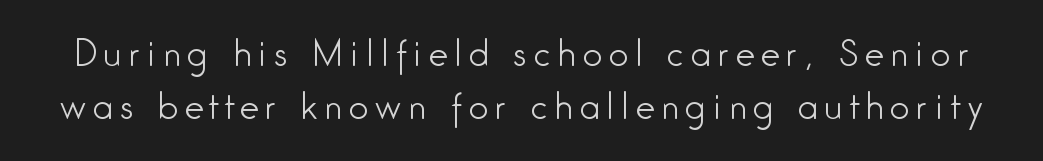
The passage shown is typed in a proportional face where columns would drift. The letters carry no serifs — their stems end cleanly without finishing strokes. Decoration check: the copy has no underline. The block of text has a typical density, with ordinary space between rows. Honestly, the letter spacing is so wide it's the main thing you notice. Think standard paragraph weight, or any step lighter than that.
